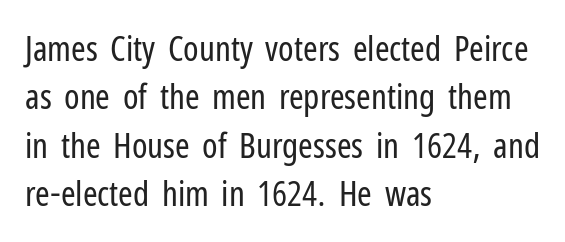
Looks like regular typesetting: each glyph gets only the width it needs. A typesetter would label this face a sans. This rendering features lettering with no underline. Honestly, the letter spacing is just normal — you wouldn't notice it. Stroke thickness stays within the range of a standard reading face or lighter. In terms of leading, this rendering sits right in the middle.
